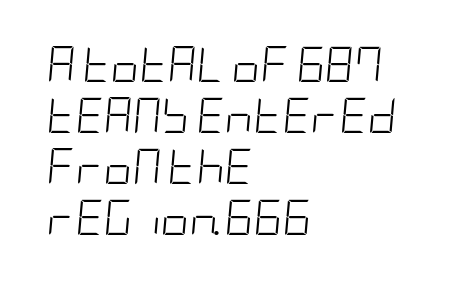
The image shows 35 px light, condensed type, italic (leaning right); set left-aligned, normal line spacing (1.46x), normal letter spacing, not underlined; low stroke contrast and a large x-height.
